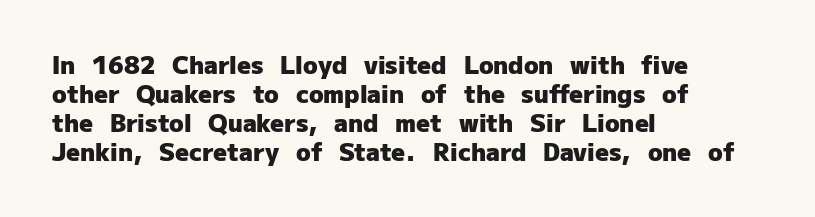
Q: Is the text bold? A: Yes.
Q: Is the text italic (slanted)? A: No, it is upright.
Q: Is the text underlined? A: No.
Q: How is the paragraph aligned? A: Left-aligned.
Q: Is the spacing between letters normal or unusually wide? A: Normal.
